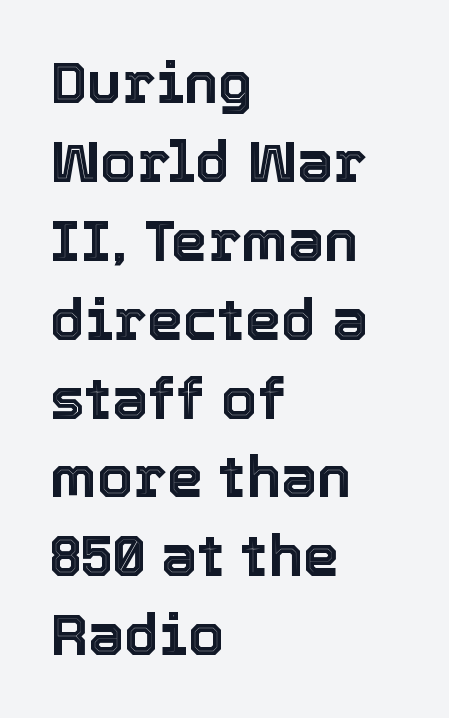
Q: Is the text italic (slanted)? A: No, it is upright.
Q: Is the text underlined? A: No.
Q: How is the paragraph aligned? A: Left-aligned.
Q: Is the spacing between letters normal or unusually wide? A: Normal.
Q: Is the spacing between lines tight, normal or loose? A: Normal.
Q: Width (condensed, normal, or wide)? A: Normal.
Q: x-height? A: Medium.
Q: Monospaced? A: No.
